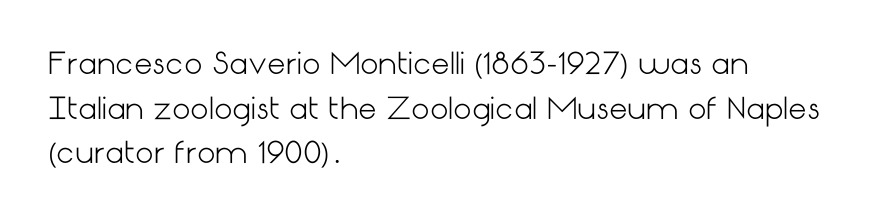
The image shows 29 px light sans-serif type, upright; set left-aligned, normal line spacing (1.54x), normal letter spacing, not underlined; low stroke contrast and a medium x-height.
